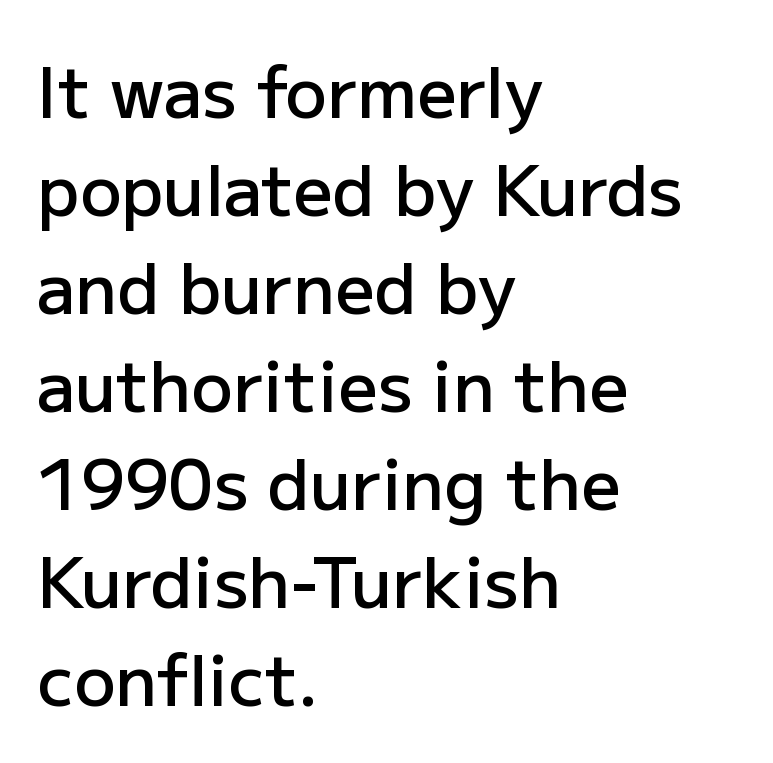
The image shows 69 px semibold sans-serif type, upright; set left-aligned, normal line spacing (1.42x), normal letter spacing, not underlined; low stroke contrast and a medium x-height.
